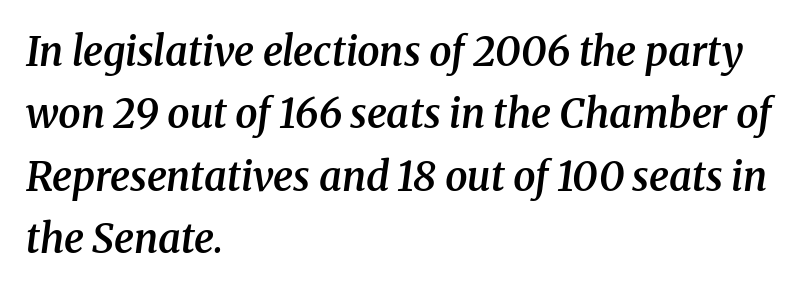
{"serif": "yes", "italic": "yes", "lean": "right", "slant_degrees": 8, "bold": "semi", "weight": "semibold", "width": "normal", "stroke_contrast": "medium", "x_height": "medium", "monospaced": "no", "underline": "no", "align": "left", "line_spacing": "normal", "line_spacing_ratio": 1.56, "letter_spacing": "normal", "letter_spacing_em": 0.0, "glyph_px": 40}
